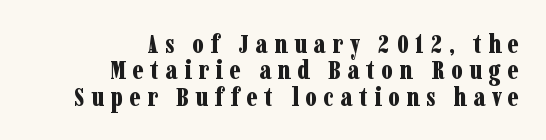
Q: Is the text bold? A: Yes.
Q: Is the text italic (slanted)? A: No, it is upright.
Q: Is the text underlined? A: No.
Q: How is the paragraph aligned? A: Right-aligned.
Q: Is the spacing between letters normal or unusually wide? A: Unusually wide.
Q: Is the spacing between lines tight, normal or loose? A: Tight.
